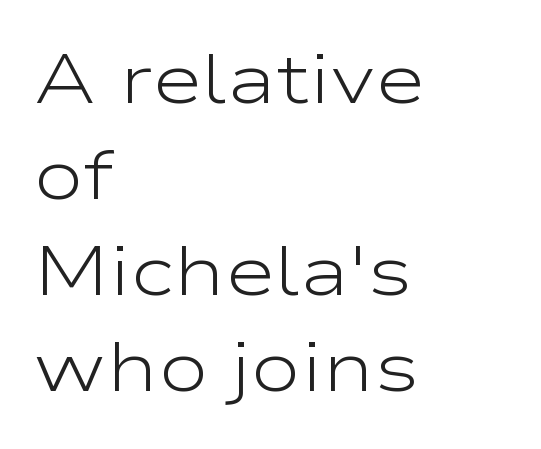
The image shows 69 px light, wide sans-serif type, upright; set left-aligned, normal line spacing (1.39x), normal letter spacing, not underlined; low stroke contrast and a medium x-height.
